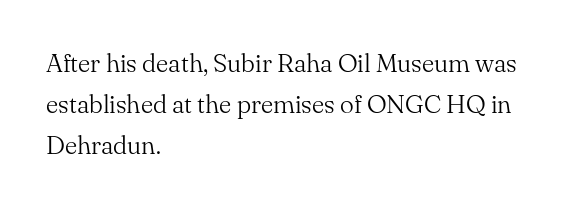
The image shows 26 px text type, upright; set left-aligned, normal line spacing (1.57x), normal letter spacing, not underlined.
